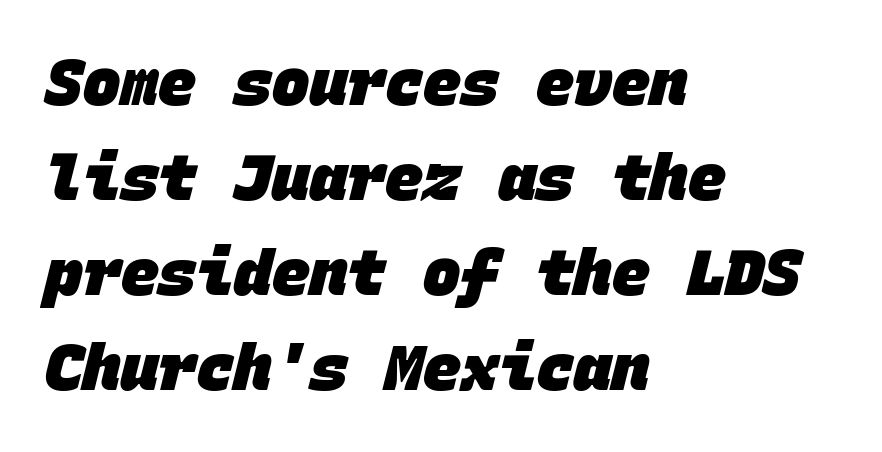
Q: Is the text bold? A: Yes.
Q: Is the typeface a serif or a sans-serif typeface? A: Sans-serif.
Q: Is the text underlined? A: No.
Q: How is the paragraph aligned? A: Left-aligned.
Q: Is the spacing between letters normal or unusually wide? A: Normal.
Q: Is the spacing between lines tight, normal or loose? A: Normal.
Q: Width (condensed, normal, or wide)? A: Normal.
Q: Stroke contrast? A: Low.
Q: x-height? A: Large.
Q: Monospaced? A: Yes.
